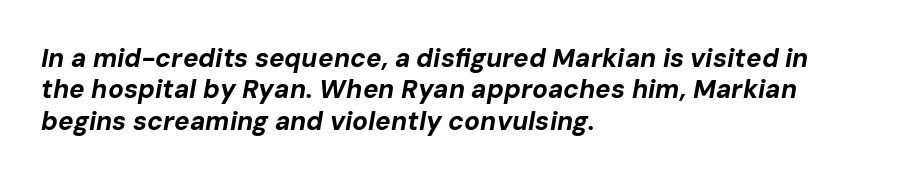
Q: Is the text bold? A: Yes.
Q: Is the text italic (slanted)? A: Yes, it leans right by about 10 degrees.
Q: Is the text underlined? A: No.
Q: How is the paragraph aligned? A: Left-aligned.
Q: Is the spacing between letters normal or unusually wide? A: Normal.
